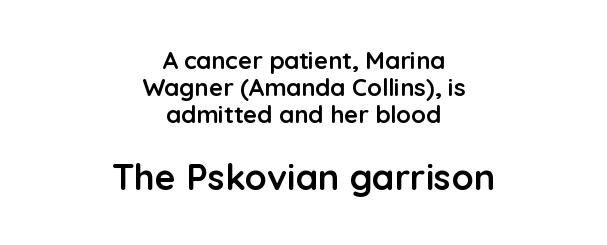
Q: Is the text bold? A: Yes.
Q: Is the text italic (slanted)? A: No, it is upright.
Q: Is the typeface a serif or a sans-serif typeface? A: Sans-serif.
Q: Is the text underlined? A: No.
Q: How is the paragraph aligned? A: Centered.
Q: Is the spacing between letters normal or unusually wide? A: Normal.
Q: Is the spacing between lines tight, normal or loose? A: Tight.
Q: Which block of text is set in a larger size, the first (top) or the second (bottom)? A: The second (bottom) one.
Q: Width (condensed, normal, or wide)? A: Normal.
Q: Stroke contrast? A: Low.
Q: x-height? A: Medium.
Q: Monospaced? A: No.
